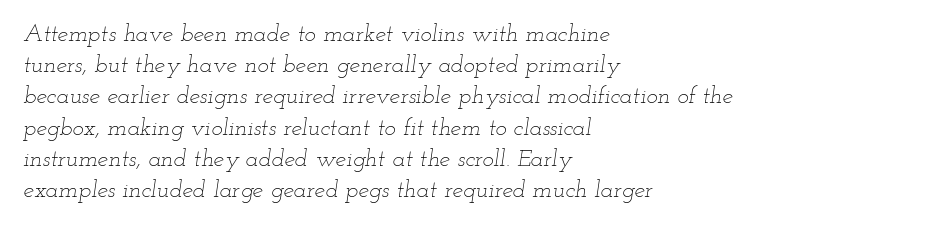
Q: Is the text bold? A: No.
Q: Is the text italic (slanted)? A: Yes, it leans right by about 12 degrees.
Q: Is the text underlined? A: No.
Q: How is the paragraph aligned? A: Left-aligned.
Q: Is the spacing between letters normal or unusually wide? A: Normal.
Q: Is the spacing between lines tight, normal or loose? A: Normal.
